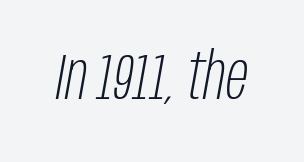
The image shows 65 px light, condensed type, italic (leaning right); set normal letter spacing, not underlined; low stroke contrast and a large x-height.
